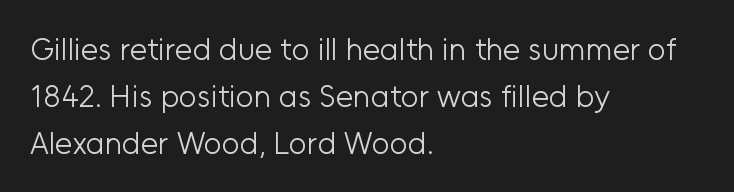
The image shows 31 px light sans-serif type, upright; set left-aligned, normal line spacing (1.51x), normal letter spacing, not underlined; low stroke contrast and a medium x-height.
